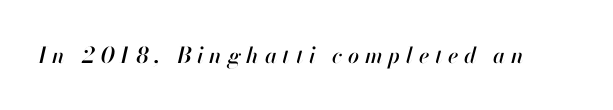
{"italic": "yes", "lean": "right", "slant_degrees": 13, "underline": "no", "letter_spacing": "wide", "letter_spacing_em": 0.26, "glyph_px": 22}
